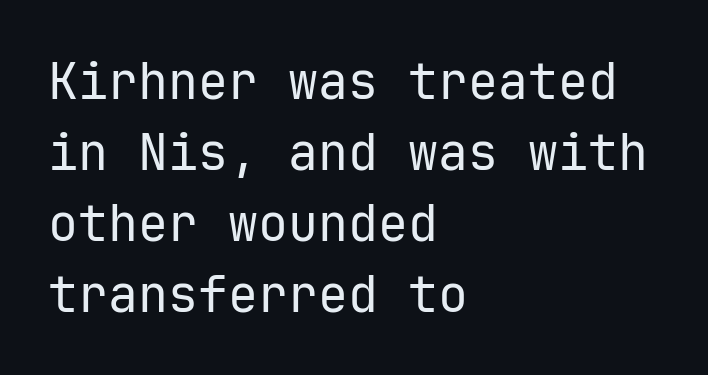
{"serif": "no", "italic": "no", "bold": "no", "weight": "regular", "width": "normal", "stroke_contrast": "low", "x_height": "medium", "monospaced": "yes", "underline": "no", "align": "left", "line_spacing": "normal", "line_spacing_ratio": 1.42, "letter_spacing": "normal", "letter_spacing_em": 0.0, "glyph_px": 50}
